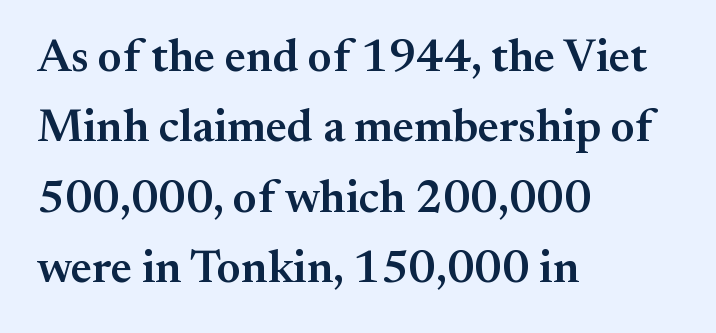
Each line starts at the same left margin while the right side varies. The letters stand upright; this is a roman face. The rendering uses natural spacing where letterforms have individual widths. The lines sit at an ordinary, default distance from one another. The gap between lines stays unmarked.
